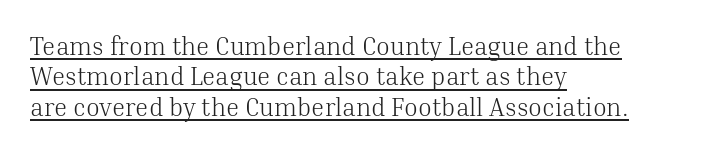
The image shows 25 px text type, upright; set left-aligned, line spacing 1.22x, normal letter spacing, underlined.
